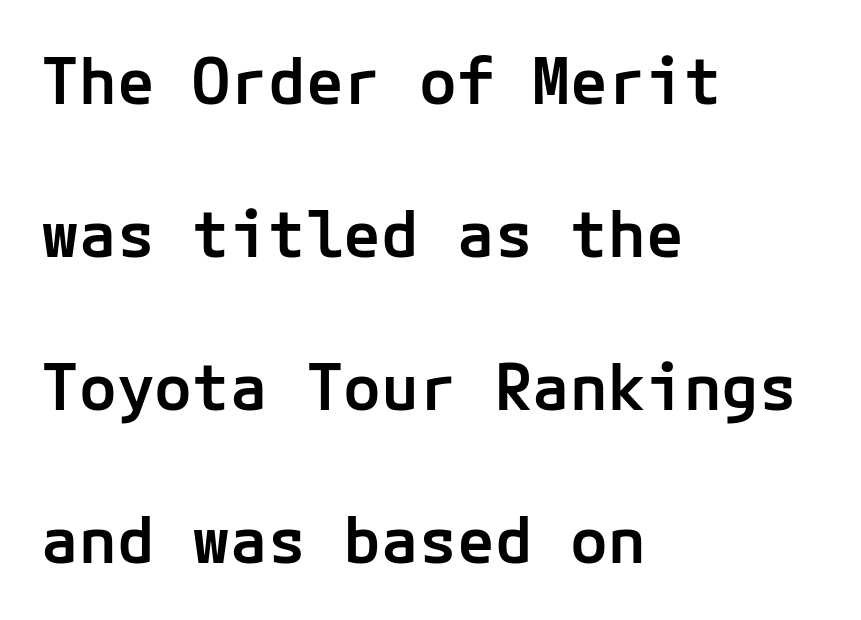
{"serif": "no", "italic": "no", "bold": "semi", "weight": "semibold", "width": "normal", "stroke_contrast": "low", "x_height": "medium", "underline": "no", "align": "left", "line_spacing": "loose", "line_spacing_ratio": 2.43, "letter_spacing": "normal", "letter_spacing_em": 0.0, "glyph_px": 63}
